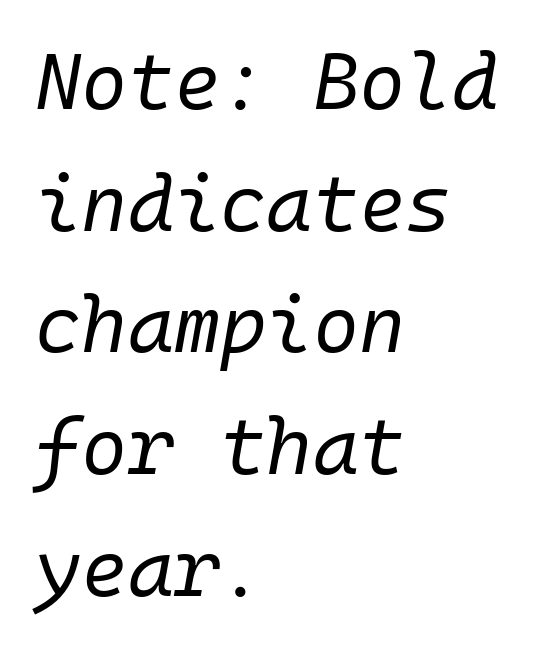
{"italic": "yes", "lean": "right", "slant_degrees": 10, "bold": "no", "weight": "regular", "width": "normal", "stroke_contrast": "low", "x_height": "medium", "monospaced": "yes", "underline": "no", "align": "left", "line_spacing": "normal", "line_spacing_ratio": 1.54, "letter_spacing": "normal", "letter_spacing_em": 0.0, "glyph_px": 79}
